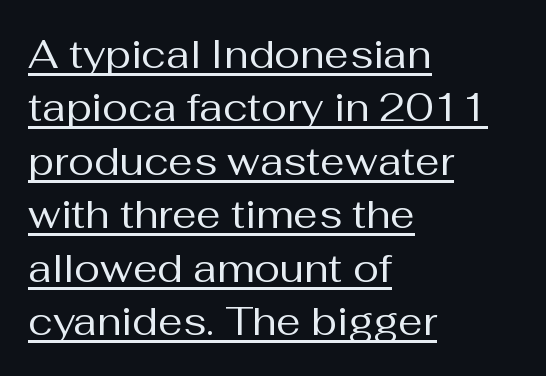
Letters have the restrained weight of plain body copy at most. A sans-serif font was chosen for this passage. Compared with typical body copy, the letter spacing here is the same. Underlined type. The font's upright variant was chosen for this text.
